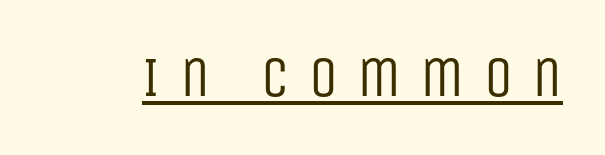
{"serif": "no", "italic": "no", "bold": "no", "weight": "regular", "width": "condensed", "stroke_contrast": "low", "x_height": "large", "monospaced": "no", "underline": "yes", "letter_spacing": "wide", "letter_spacing_em": 0.34, "glyph_px": 57}
